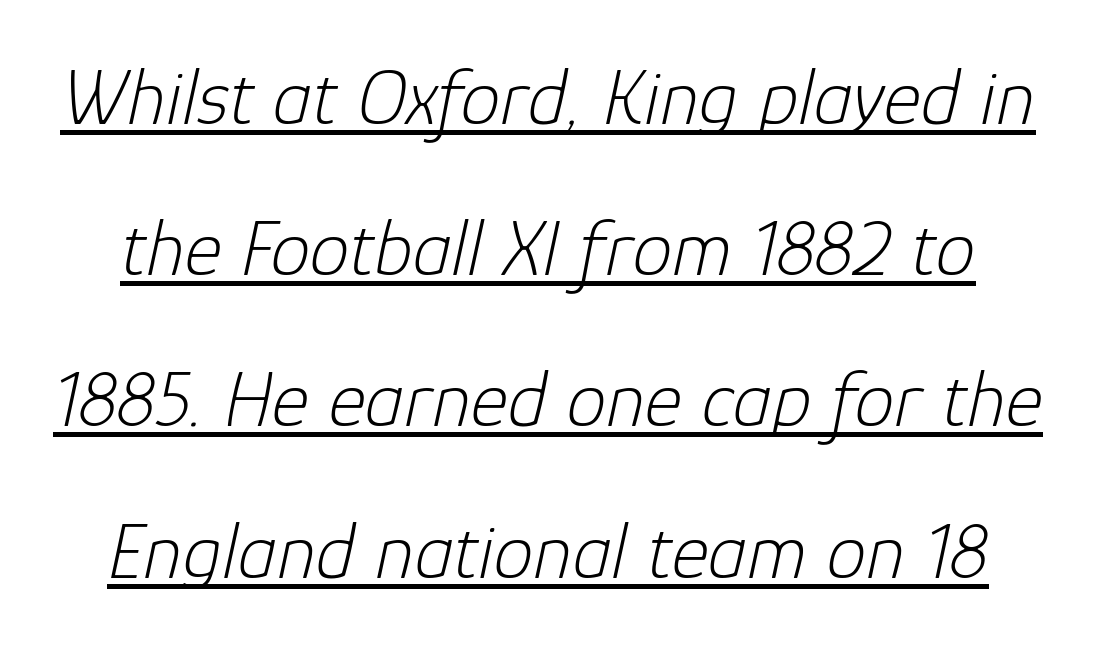
{"italic": "yes", "lean": "right", "slant_degrees": 12, "bold": "no", "weight": "light", "width": "normal", "stroke_contrast": "low", "x_height": "medium", "monospaced": "no", "underline": "yes", "line_spacing_ratio": 1.89, "letter_spacing": "normal", "letter_spacing_em": 0.0, "glyph_px": 80}
